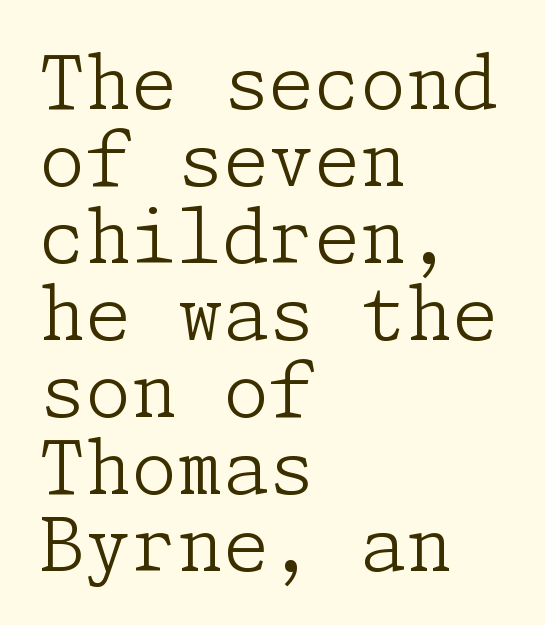
{"serif": "yes", "italic": "no", "bold": "no", "weight": "light", "width": "normal", "stroke_contrast": "low", "x_height": "medium", "underline": "no", "align": "left", "line_spacing": "tight", "line_spacing_ratio": 1.04, "letter_spacing": "normal", "letter_spacing_em": 0.0, "glyph_px": 74}
